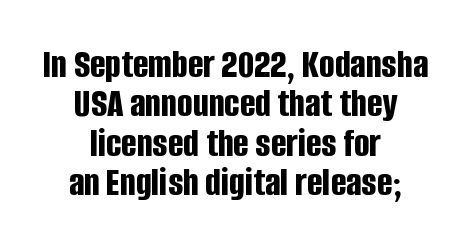
Tracking value appears to be zero — textbook default spacing. The font is running at its bold setting. Does the lettering tilt? It doesn't — this is upright. The typeface chosen for these lines omits serifs.
